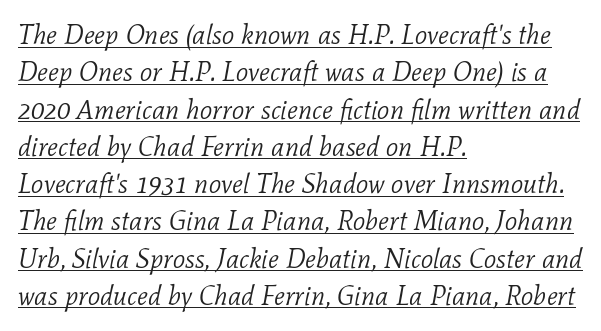
{"italic": "yes", "lean": "right", "slant_degrees": 11, "bold": "no", "underline": "yes", "align": "left", "line_spacing": "normal", "line_spacing_ratio": 1.38, "letter_spacing": "normal", "letter_spacing_em": 0.0, "glyph_px": 27}
